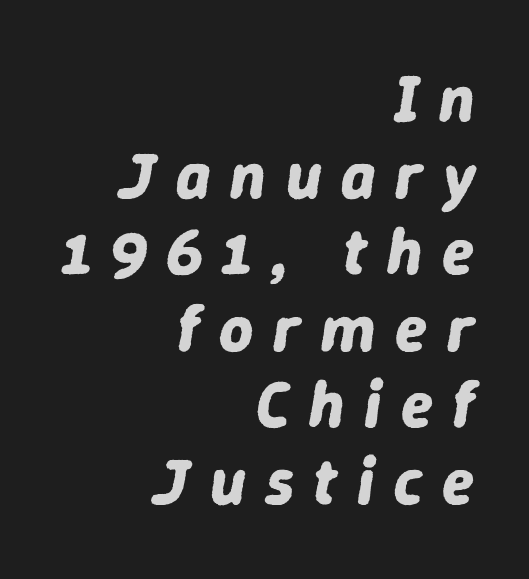
{"italic": "yes", "lean": "right", "slant_degrees": 9, "bold": "yes", "weight": "bold", "width": "normal", "stroke_contrast": "low", "x_height": "medium", "monospaced": "no", "underline": "no", "align": "right", "line_spacing_ratio": 1.16, "letter_spacing": "wide", "letter_spacing_em": 0.3, "glyph_px": 66}
